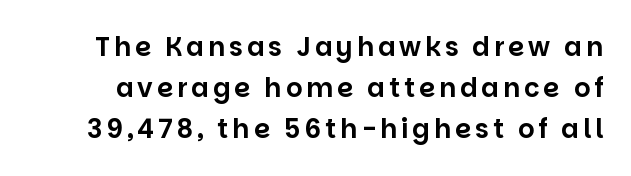
The image shows 26 px text type, upright; set normal line spacing (1.57x), not underlined.
